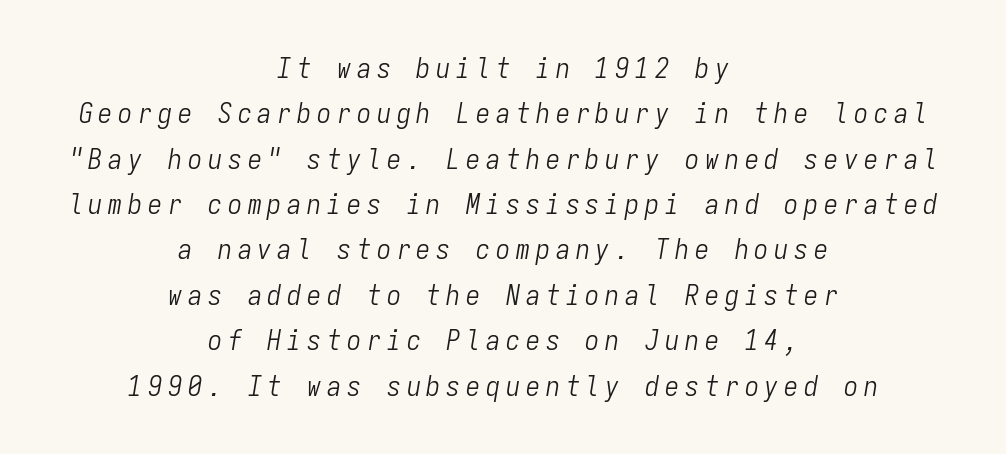
Q: Is the text bold? A: No.
Q: Is the text italic (slanted)? A: Yes, it leans right by about 9 degrees.
Q: Is the text underlined? A: No.
Q: How is the paragraph aligned? A: Centered.
Q: Is the spacing between letters normal or unusually wide? A: Unusually wide.
Q: Is the spacing between lines tight, normal or loose? A: Normal.
Q: Width (condensed, normal, or wide)? A: Condensed.
Q: Stroke contrast? A: Low.
Q: x-height? A: Medium.
Q: Monospaced? A: Yes.
